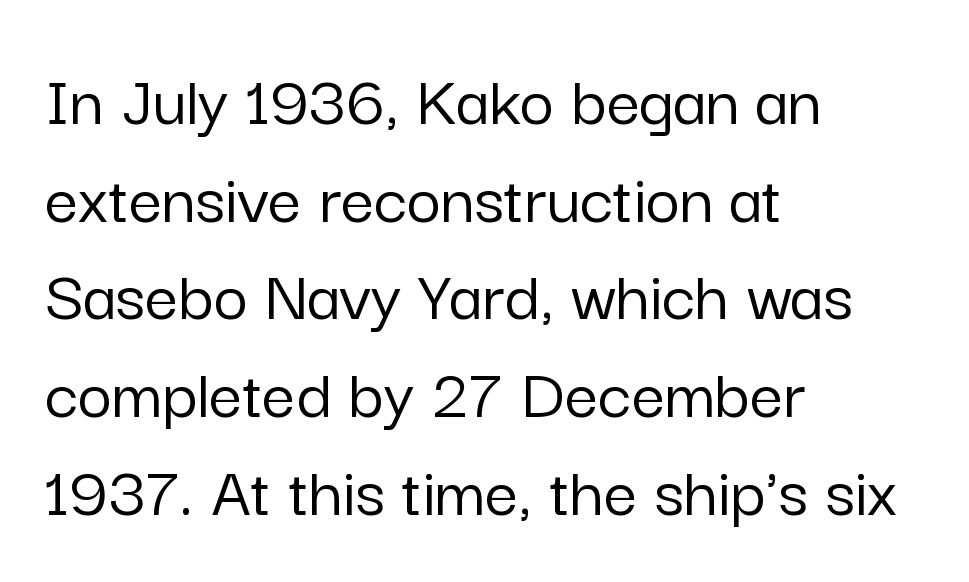
The image shows 74 px sans-serif type, upright; set left-aligned, normal line spacing (1.32x), normal letter spacing, not underlined; low stroke contrast and a medium x-height.
